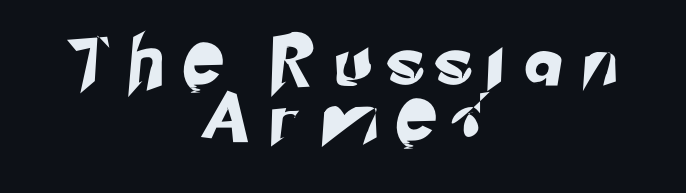
Neither beginnings nor endings align; midpoints do. Spacing between characters has been opened up far beyond the box default. The area under the type is left untouched. These lines are composed in type without serifs. Leading is clearly below the norm, producing a dense column.
